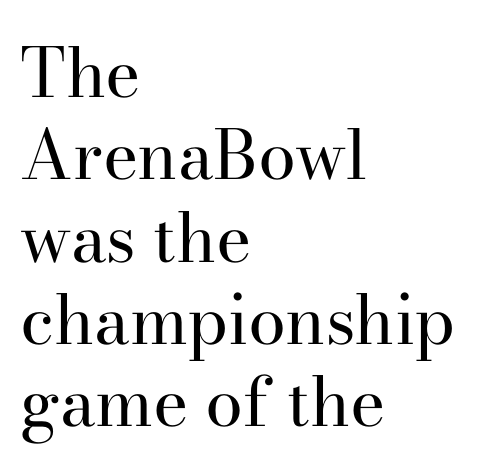
Q: Is the text bold? A: No.
Q: Is the text italic (slanted)? A: No, it is upright.
Q: Is the typeface a serif or a sans-serif typeface? A: Serif.
Q: Is the text underlined? A: No.
Q: How is the paragraph aligned? A: Left-aligned.
Q: Is the spacing between letters normal or unusually wide? A: Normal.
Q: Width (condensed, normal, or wide)? A: Normal.
Q: Stroke contrast? A: High.
Q: x-height? A: Small.
Q: Monospaced? A: No.
